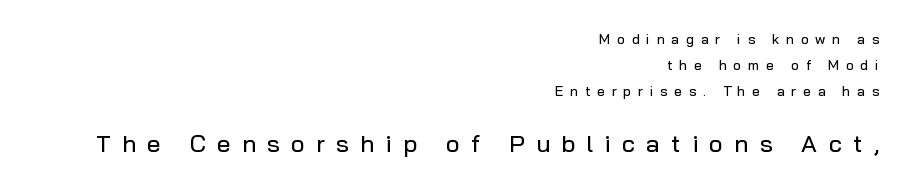
Q: Is the text italic (slanted)? A: No, it is upright.
Q: Is the text underlined? A: No.
Q: How is the paragraph aligned? A: Right-aligned.
Q: Is the spacing between letters normal or unusually wide? A: Unusually wide.
Q: Which block of text is set in a larger size, the first (top) or the second (bottom)? A: The second (bottom) one.
